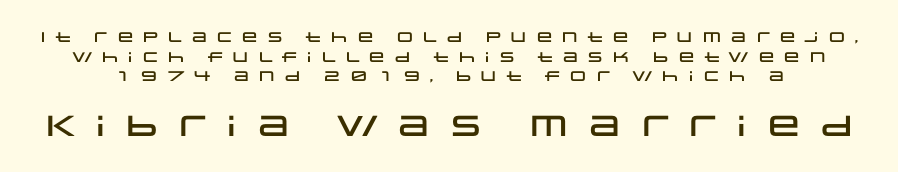
Q: Is the text italic (slanted)? A: No, it is upright.
Q: Is the typeface a serif or a sans-serif typeface? A: Sans-serif.
Q: Is the text underlined? A: No.
Q: Is the spacing between letters normal or unusually wide? A: Unusually wide.
Q: Is the spacing between lines tight, normal or loose? A: Normal.
Q: Which block of text is set in a larger size, the first (top) or the second (bottom)? A: The second (bottom) one.
Q: Width (condensed, normal, or wide)? A: Wide.
Q: Stroke contrast? A: Low.
Q: x-height? A: Large.
Q: Monospaced? A: No.
